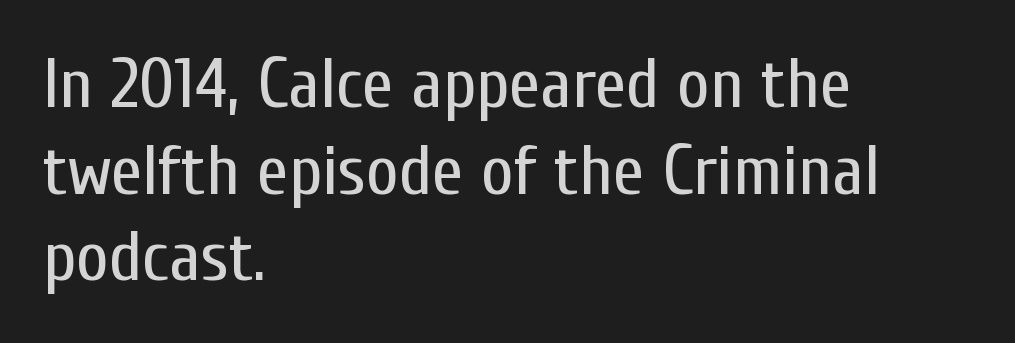
Q: Is the text bold? A: No.
Q: Is the text italic (slanted)? A: No, it is upright.
Q: Is the typeface a serif or a sans-serif typeface? A: Sans-serif.
Q: Is the text underlined? A: No.
Q: How is the paragraph aligned? A: Left-aligned.
Q: Is the spacing between letters normal or unusually wide? A: Normal.
Q: Width (condensed, normal, or wide)? A: Condensed.
Q: Stroke contrast? A: Low.
Q: x-height? A: Medium.
Q: Monospaced? A: No.
